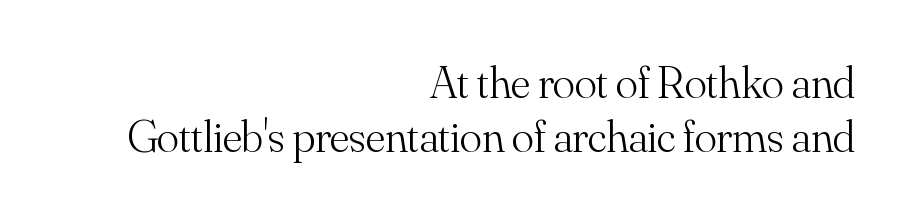
Q: Is the text bold? A: No.
Q: Is the text italic (slanted)? A: No, it is upright.
Q: Is the typeface a serif or a sans-serif typeface? A: Serif.
Q: Is the text underlined? A: No.
Q: How is the paragraph aligned? A: Right-aligned.
Q: Is the spacing between letters normal or unusually wide? A: Normal.
Q: Width (condensed, normal, or wide)? A: Normal.
Q: Stroke contrast? A: Medium.
Q: x-height? A: Small.
Q: Monospaced? A: No.
